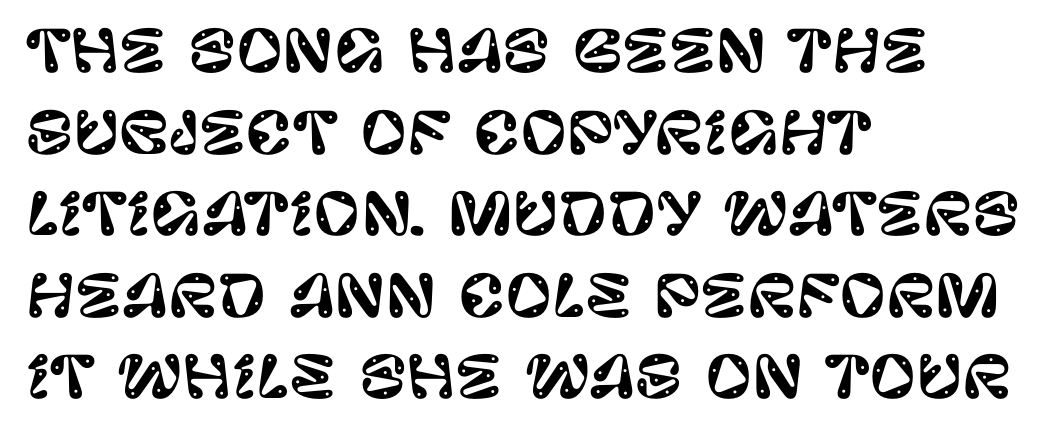
Q: Is the text italic (slanted)? A: Yes.
Q: Is the typeface a serif or a sans-serif typeface? A: Sans-serif.
Q: Is the text underlined? A: No.
Q: How is the paragraph aligned? A: Left-aligned.
Q: Is the spacing between letters normal or unusually wide? A: Normal.
Q: Is the spacing between lines tight, normal or loose? A: Normal.
Q: Width (condensed, normal, or wide)? A: Normal.
Q: Stroke contrast? A: Low.
Q: x-height? A: Large.
Q: Monospaced? A: No.
